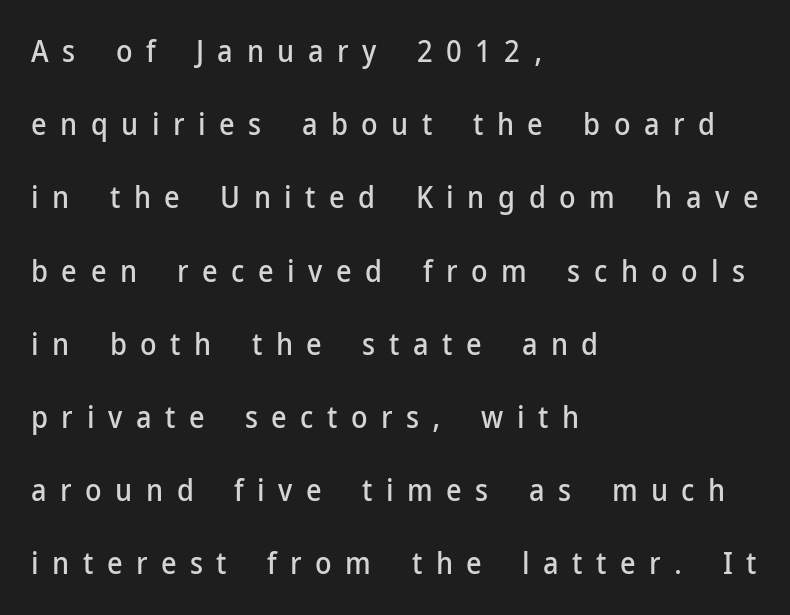
The compositor pushed each line to the left boundary. Is this a fixed-width face? No — the glyphs have proportional, varying widths. When letters stand straight like this, we call the style roman or upright. Loosely led — the rows are spread out. Is the letter spacing exaggerated? Yes — the characters are pushed far apart.
